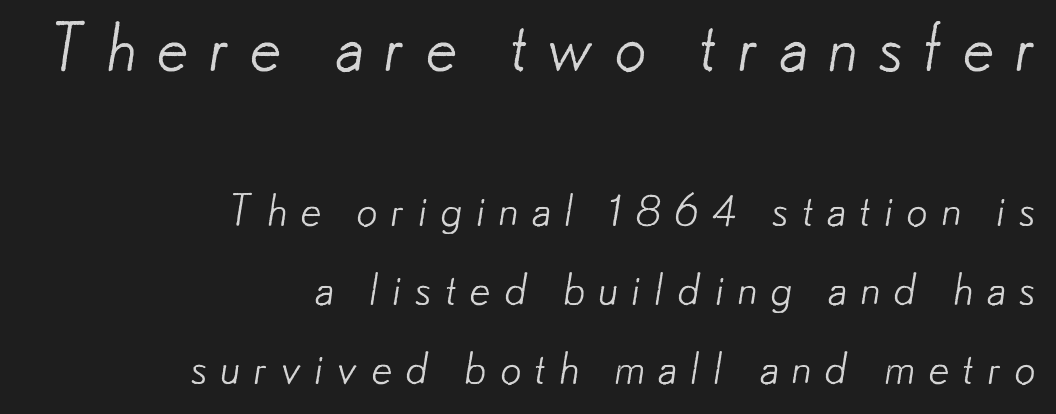
Do the characters align in a grid? No, the font is proportional. Look at the bottom of the vertical strokes: they stop flat, with no serifs. Beneath every word, the page is bare. The line texture is sparse and dotted thanks to wide tracking. Which of the two is more prominent by size? The first, at the top. The cut favours lightness, reaching ordinary text weight at its darkest.
